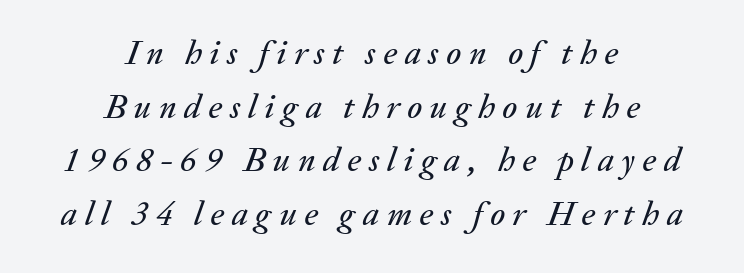
Q: Is the text italic (slanted)? A: Yes, it leans right by about 20 degrees.
Q: Is the text underlined? A: No.
Q: How is the paragraph aligned? A: Centered.
Q: Is the spacing between letters normal or unusually wide? A: Unusually wide.
Q: Is the spacing between lines tight, normal or loose? A: Normal.
Q: Width (condensed, normal, or wide)? A: Normal.
Q: Stroke contrast? A: Medium.
Q: x-height? A: Medium.
Q: Monospaced? A: No.
